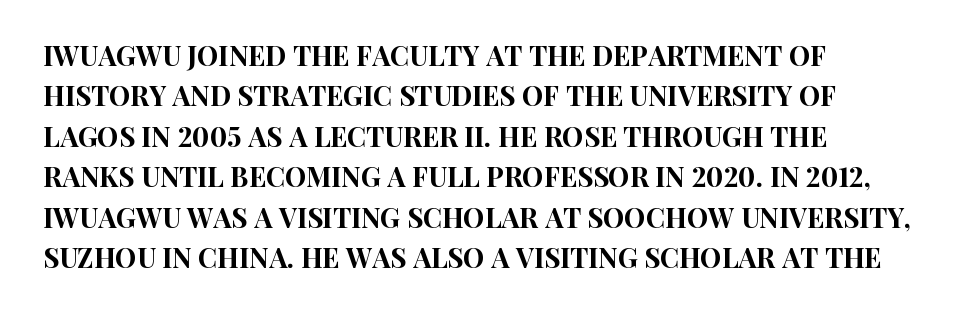
Q: Is the text italic (slanted)? A: No, it is upright.
Q: Is the text underlined? A: No.
Q: How is the paragraph aligned? A: Left-aligned.
Q: Is the spacing between letters normal or unusually wide? A: Normal.
Q: Is the spacing between lines tight, normal or loose? A: Normal.
